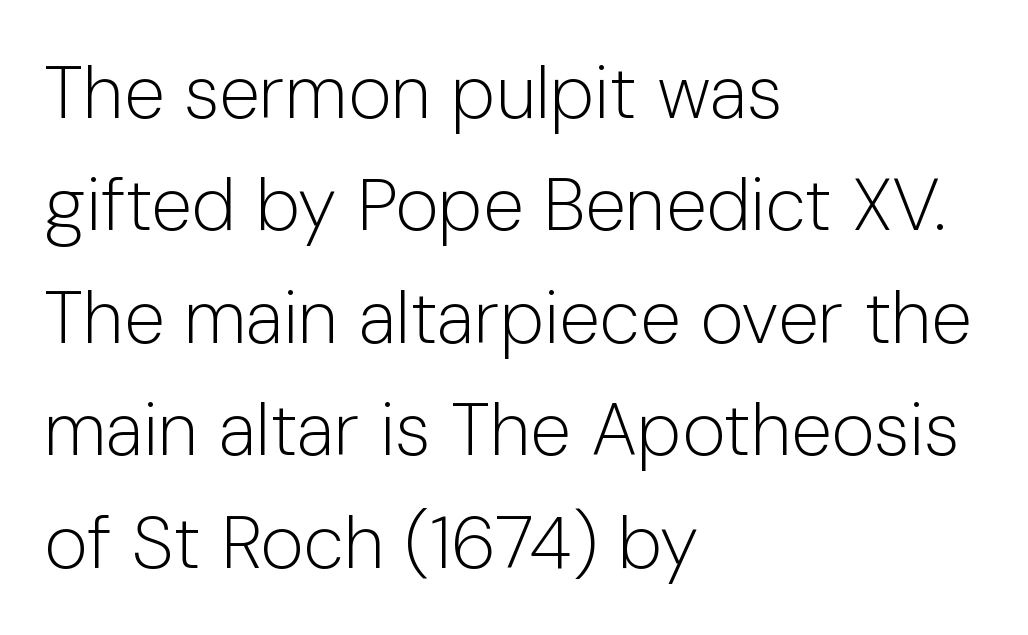
{"serif": "no", "italic": "no", "bold": "no", "weight": "light", "width": "normal", "stroke_contrast": "low", "x_height": "medium", "monospaced": "no", "underline": "no", "align": "left", "line_spacing": "normal", "line_spacing_ratio": 1.52, "letter_spacing": "normal", "letter_spacing_em": 0.0, "glyph_px": 74}
